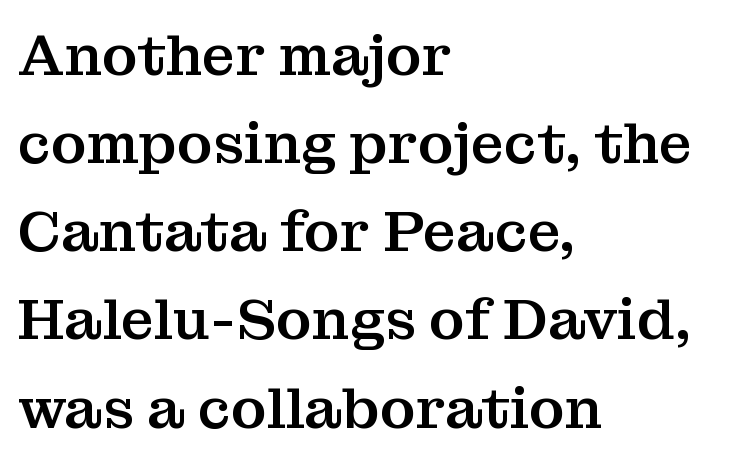
The image shows 58 px serif type, upright; set left-aligned, normal line spacing (1.52x), normal letter spacing, not underlined; medium stroke contrast and a medium x-height.
